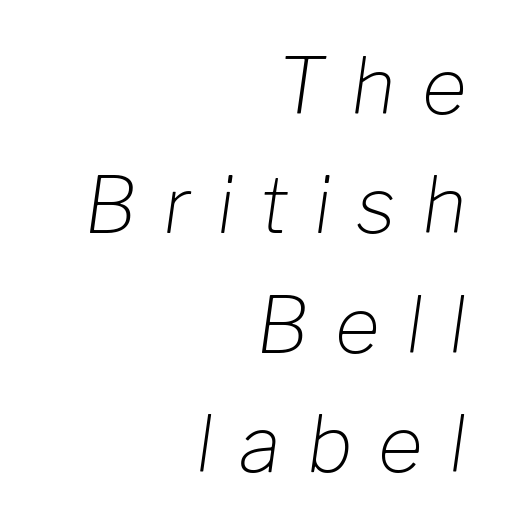
{"italic": "yes", "lean": "right", "slant_degrees": 8, "bold": "no", "weight": "light", "width": "normal", "stroke_contrast": "low", "x_height": "medium", "monospaced": "no", "underline": "no", "align": "right", "line_spacing": "normal", "line_spacing_ratio": 1.55, "letter_spacing": "wide", "letter_spacing_em": 0.34, "glyph_px": 77}
